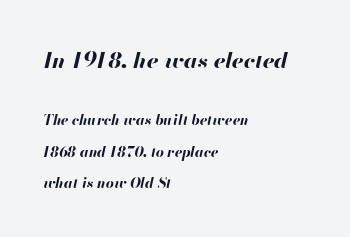
The image shows 22 px bold type, italic (leaning right); set left-aligned, loose line spacing (2.22x), normal letter spacing, not underlined; the first (top) block is 1.57x larger.
